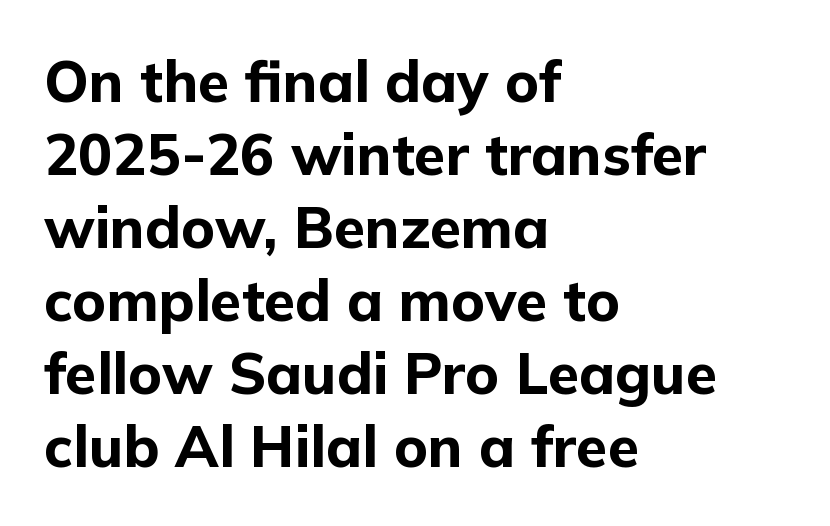
The image shows 57 px bold sans-serif type, upright; set left-aligned, normal line spacing (1.28x), normal letter spacing, not underlined; low stroke contrast and a medium x-height.
